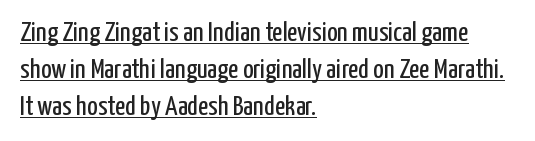
Q: Is the text bold? A: No.
Q: Is the text italic (slanted)? A: No, it is upright.
Q: Is the typeface a serif or a sans-serif typeface? A: Sans-serif.
Q: Is the text underlined? A: Yes.
Q: How is the paragraph aligned? A: Left-aligned.
Q: Is the spacing between letters normal or unusually wide? A: Normal.
Q: Is the spacing between lines tight, normal or loose? A: Normal.
Q: Width (condensed, normal, or wide)? A: Condensed.
Q: Stroke contrast? A: Low.
Q: x-height? A: Medium.
Q: Monospaced? A: No.
